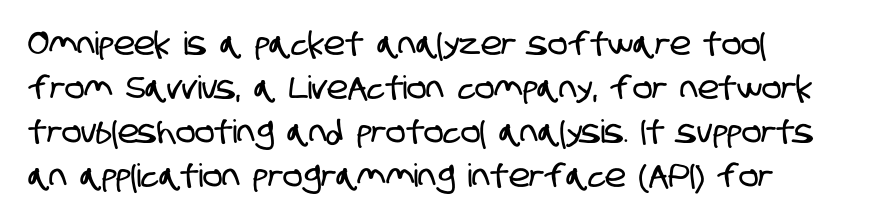
Q: Is the typeface a serif or a sans-serif typeface? A: Sans-serif.
Q: Is the text underlined? A: No.
Q: How is the paragraph aligned? A: Left-aligned.
Q: Is the spacing between letters normal or unusually wide? A: Normal.
Q: Is the spacing between lines tight, normal or loose? A: Normal.
Q: Width (condensed, normal, or wide)? A: Condensed.
Q: Stroke contrast? A: Low.
Q: x-height? A: Large.
Q: Monospaced? A: No.
